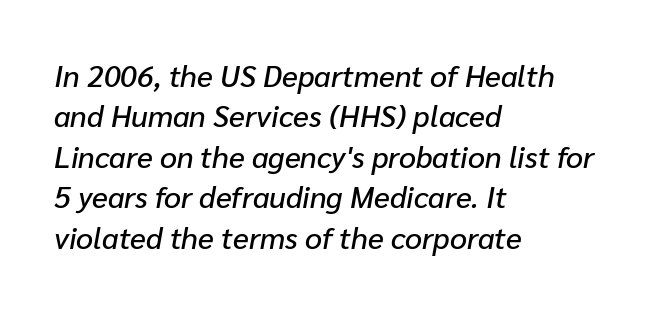
Q: Is the text italic (slanted)? A: Yes, it leans right by about 10 degrees.
Q: Is the text underlined? A: No.
Q: How is the paragraph aligned? A: Left-aligned.
Q: Is the spacing between letters normal or unusually wide? A: Normal.
Q: Is the spacing between lines tight, normal or loose? A: Normal.
Q: Width (condensed, normal, or wide)? A: Normal.
Q: Stroke contrast? A: Low.
Q: x-height? A: Medium.
Q: Monospaced? A: No.
